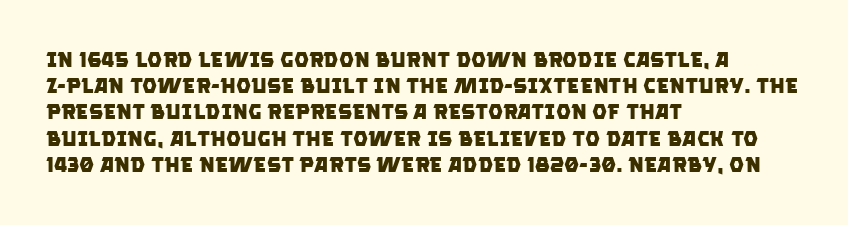
In CSS terms this would be text-align: left. Here the glyphs are tracked normally, forming tight word shapes. The zone under the glyphs is completely vacant. How would I describe the line gaps? Plain and ordinary. On the weight axis this lands at bold, roughly 700.
